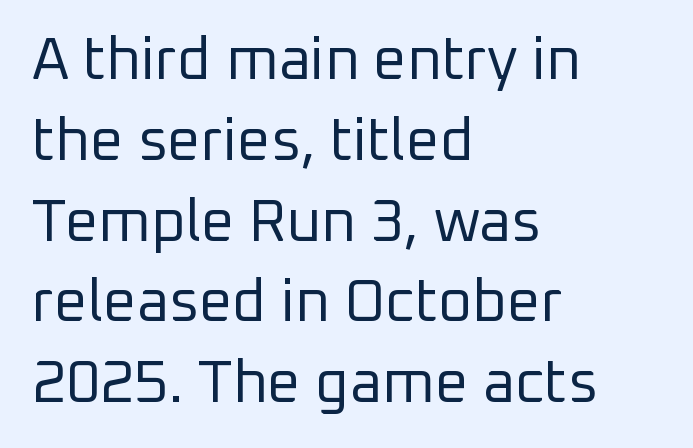
The image shows 59 px regular-weight sans-serif type, upright; set left-aligned, normal line spacing (1.37x), normal letter spacing, not underlined; low stroke contrast and a medium x-height.
